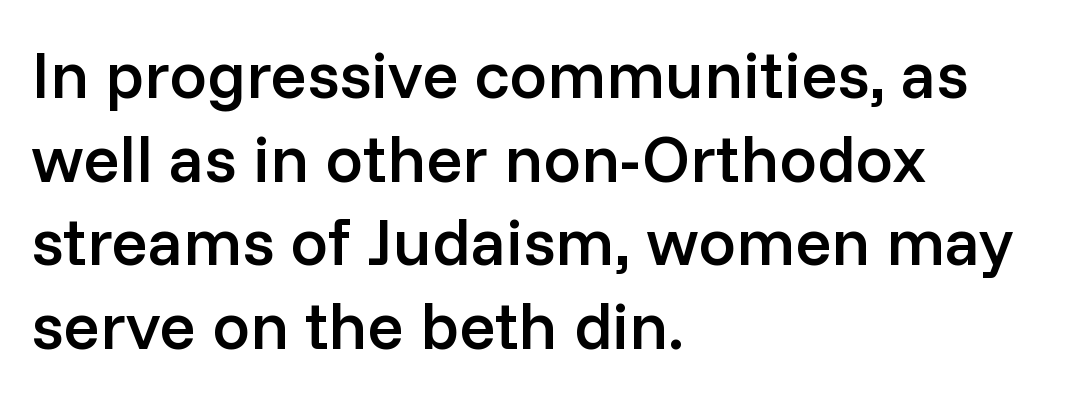
{"serif": "no", "italic": "no", "bold": "semi", "weight": "semibold", "width": "normal", "stroke_contrast": "low", "x_height": "medium", "monospaced": "no", "underline": "no", "align": "left", "line_spacing": "normal", "line_spacing_ratio": 1.25, "letter_spacing": "normal", "letter_spacing_em": 0.0, "glyph_px": 67}
